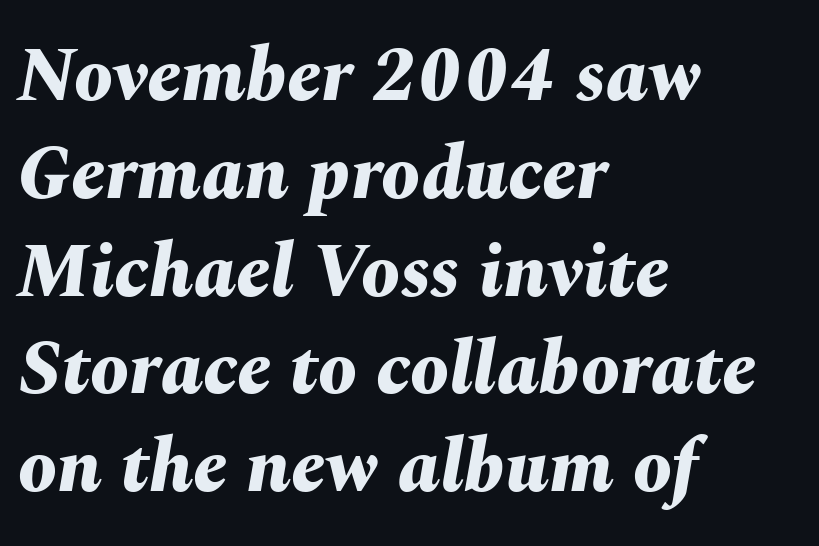
The image shows 77 px bold type, italic (leaning right); set left-aligned, normal line spacing (1.27x), normal letter spacing, not underlined; medium stroke contrast and a medium x-height.
